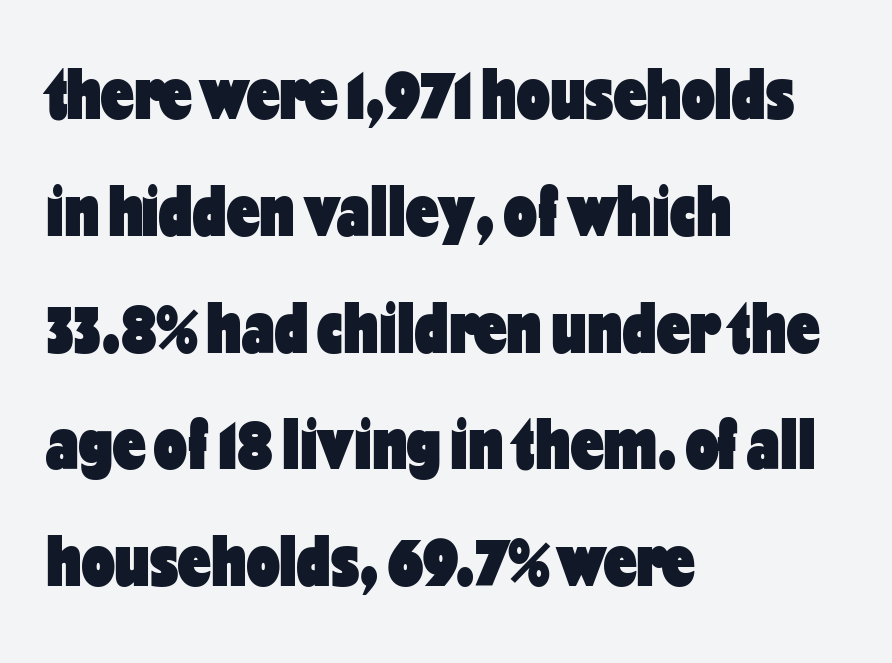
{"serif": "no", "italic": "no", "bold": "yes", "weight": "heavy", "width": "condensed", "stroke_contrast": "low", "x_height": "medium", "monospaced": "no", "underline": "no", "align": "left", "line_spacing": "normal", "line_spacing_ratio": 1.6, "letter_spacing": "normal", "letter_spacing_em": 0.0, "glyph_px": 73}
